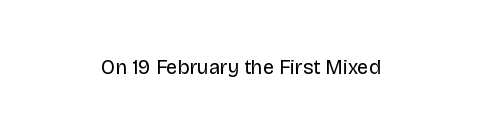
Posture: upright roman. Short note: letters normally spaced. The weight would be labelled regular, book, light, or lighter still. Lines of text with bare space underneath.
